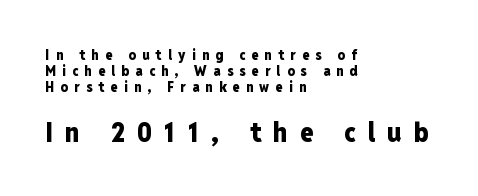
If you squint, the bottom block still reads clearly — it's the larger of the two. Leading is clearly below the norm, producing a dense column. Words appear elongated and porous because spacing is wide. Horizontally, the lines are justified to the leading edge only.
